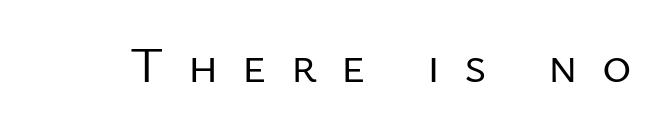
Q: Is the text bold? A: No.
Q: Is the text italic (slanted)? A: No, it is upright.
Q: Is the typeface a serif or a sans-serif typeface? A: Sans-serif.
Q: Is the text underlined? A: No.
Q: Is the spacing between letters normal or unusually wide? A: Unusually wide.
Q: Width (condensed, normal, or wide)? A: Normal.
Q: Stroke contrast? A: Low.
Q: x-height? A: Medium.
Q: Monospaced? A: No.
